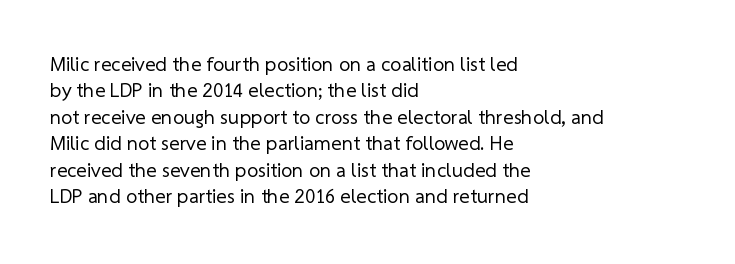
The image shows 20 px text type; set left-aligned, normal line spacing (1.32x), normal letter spacing, not underlined.
